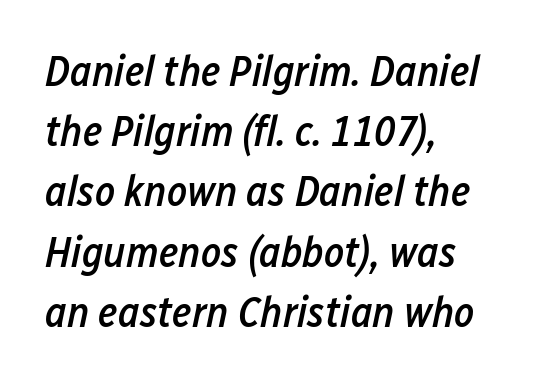
{"italic": "yes", "lean": "right", "slant_degrees": 12, "bold": "semi", "weight": "semibold", "width": "condensed", "stroke_contrast": "low", "x_height": "medium", "monospaced": "no", "underline": "no", "align": "left", "line_spacing": "normal", "line_spacing_ratio": 1.4, "letter_spacing": "normal", "letter_spacing_em": 0.0, "glyph_px": 43}
